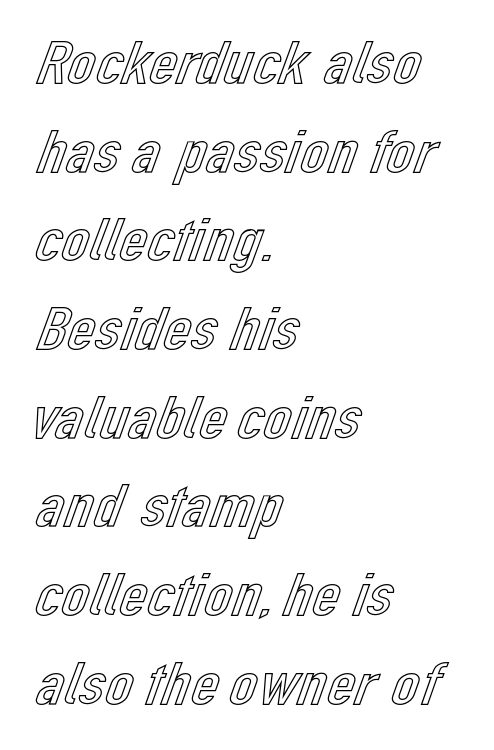
Q: Is the text italic (slanted)? A: Yes.
Q: Is the text underlined? A: No.
Q: How is the paragraph aligned? A: Left-aligned.
Q: Is the spacing between letters normal or unusually wide? A: Normal.
Q: Is the spacing between lines tight, normal or loose? A: Normal.
Q: Width (condensed, normal, or wide)? A: Normal.
Q: x-height? A: Medium.
Q: Monospaced? A: No.
